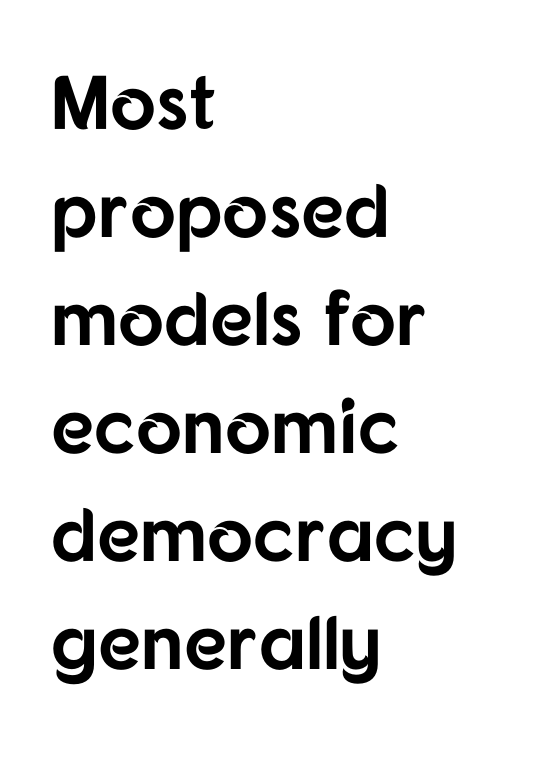
{"serif": "no", "italic": "no", "bold": "yes", "weight": "bold", "width": "normal", "stroke_contrast": "low", "x_height": "medium", "monospaced": "no", "underline": "no", "align": "left", "line_spacing": "normal", "line_spacing_ratio": 1.42, "letter_spacing": "normal", "letter_spacing_em": 0.0, "glyph_px": 76}
